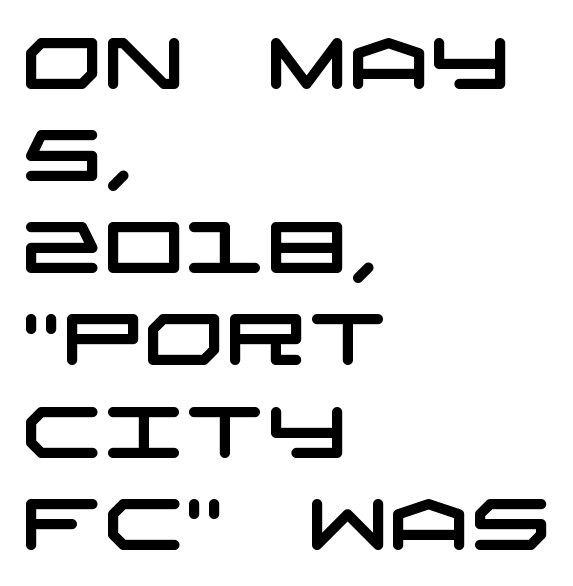
{"serif": "no", "width": "wide", "stroke_contrast": "low", "x_height": "large", "underline": "no", "align": "left", "line_spacing": "normal", "line_spacing_ratio": 1.28, "letter_spacing": "normal", "letter_spacing_em": 0.0, "glyph_px": 72}
